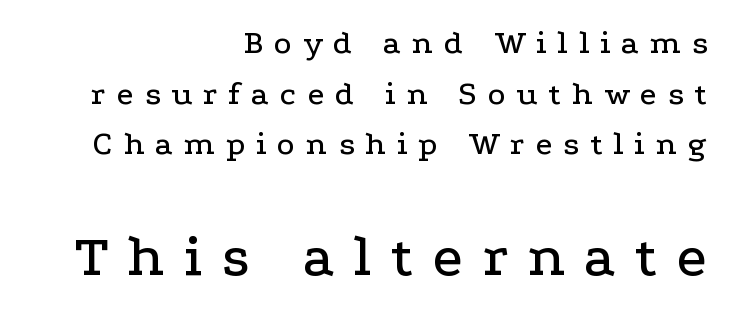
Q: Is the text italic (slanted)? A: No, it is upright.
Q: Is the typeface a serif or a sans-serif typeface? A: Serif.
Q: Is the text underlined? A: No.
Q: How is the paragraph aligned? A: Right-aligned.
Q: Is the spacing between letters normal or unusually wide? A: Unusually wide.
Q: Is the spacing between lines tight, normal or loose? A: Normal.
Q: Which block of text is set in a larger size, the first (top) or the second (bottom)? A: The second (bottom) one.
Q: Width (condensed, normal, or wide)? A: Wide.
Q: Stroke contrast? A: Low.
Q: x-height? A: Medium.
Q: Monospaced? A: No.
